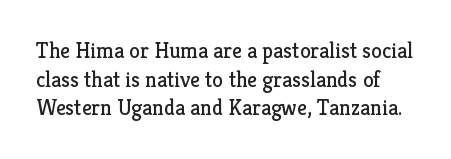
Q: Is the text bold? A: No.
Q: Is the text italic (slanted)? A: No, it is upright.
Q: Is the text underlined? A: No.
Q: Is the spacing between letters normal or unusually wide? A: Normal.
Q: Is the spacing between lines tight, normal or loose? A: Normal.
